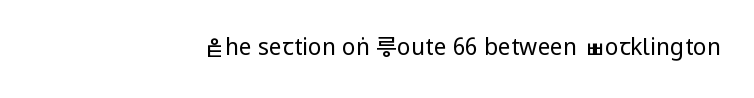
Q: Is the text bold? A: No.
Q: Is the text italic (slanted)? A: No, it is upright.
Q: Is the text underlined? A: No.
Q: Is the spacing between letters normal or unusually wide? A: Normal.
